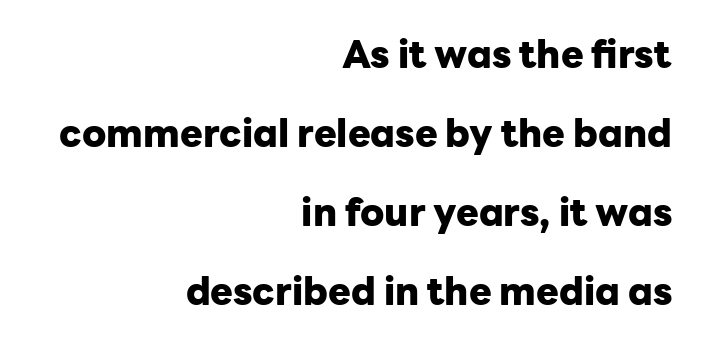
The image shows 38 px heavy sans-serif type, upright; set right-aligned, loose line spacing (2.08x), normal letter spacing, not underlined; low stroke contrast and a medium x-height.
